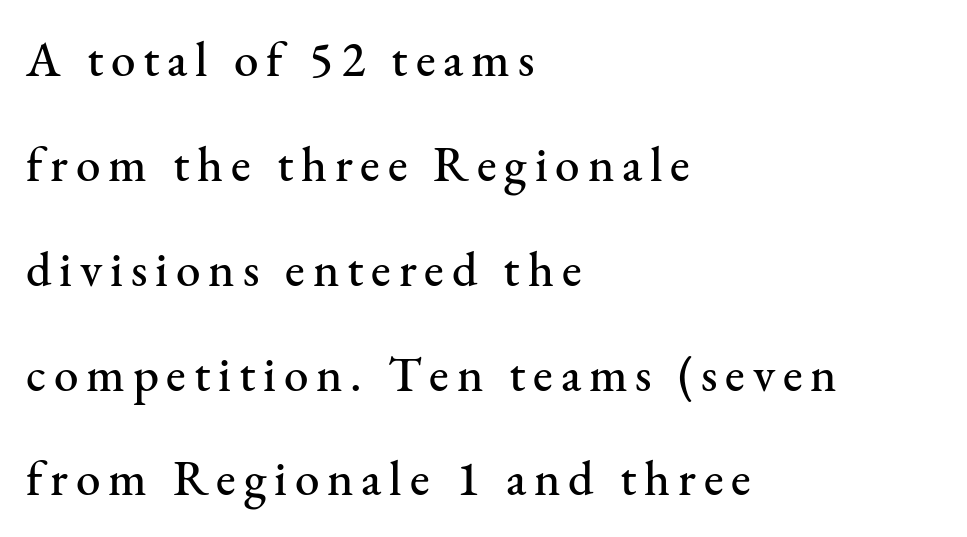
Q: Is the text italic (slanted)? A: No, it is upright.
Q: Is the typeface a serif or a sans-serif typeface? A: Serif.
Q: Is the text underlined? A: No.
Q: How is the paragraph aligned? A: Left-aligned.
Q: Is the spacing between lines tight, normal or loose? A: Loose.
Q: Width (condensed, normal, or wide)? A: Normal.
Q: Stroke contrast? A: Medium.
Q: x-height? A: Small.
Q: Monospaced? A: No.
